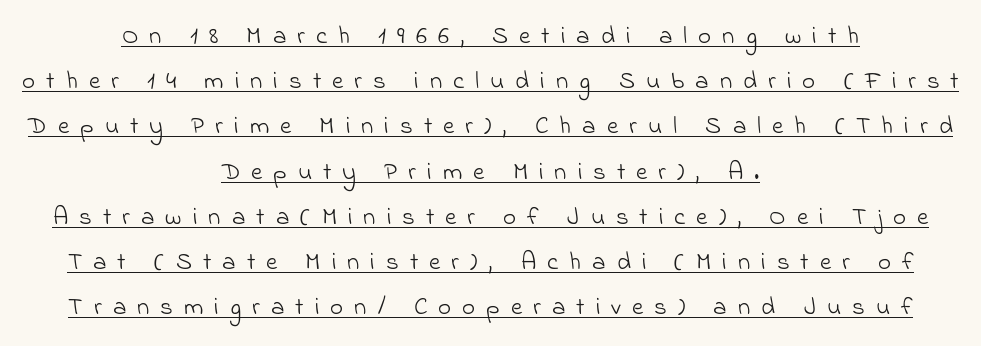
Q: Is the text bold? A: No.
Q: Is the text underlined? A: Yes.
Q: How is the paragraph aligned? A: Centered.
Q: Is the spacing between letters normal or unusually wide? A: Unusually wide.
